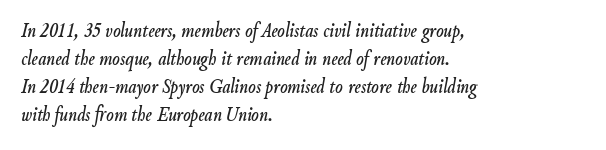
The gap between lines stays unmarked. These lines sit exactly where default settings would place them. The compositor pushed each line to the left boundary. The rendering keeps characters at their native spacing.
